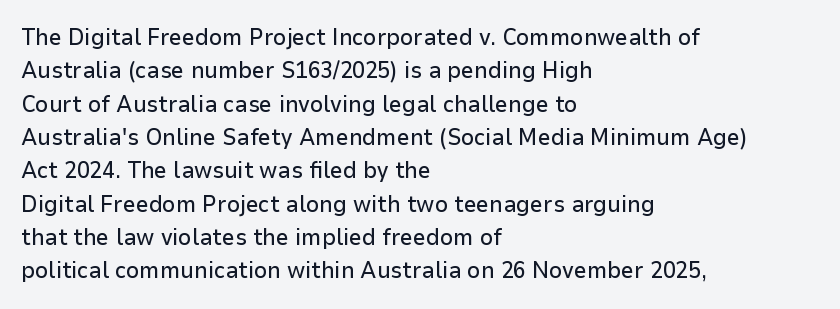
The image shows 23 px text type, upright; set left-aligned, normal line spacing (1.45x), normal letter spacing, not underlined.
